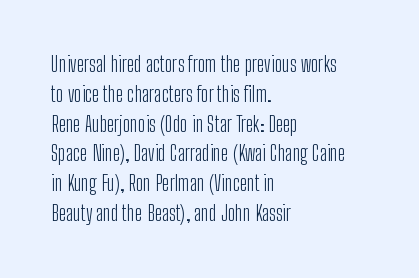
{"italic": "no", "bold": "no", "underline": "no", "align": "left", "line_spacing": "normal", "line_spacing_ratio": 1.42, "letter_spacing": "normal", "letter_spacing_em": 0.0, "glyph_px": 21}
